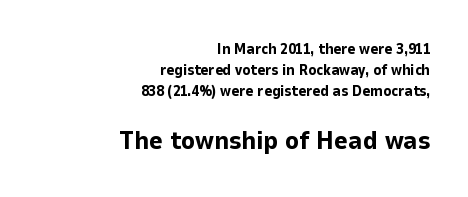
Descenders are the only things crossing below the line. A typesetter would call this zero additional tracking. The rag falls on the left side of this text block. Notice how the stems are strictly vertical — no italics here. Students, this is bold: see how much ink each stroke carries. If you measured baseline to baseline, you'd find a middling distance.
